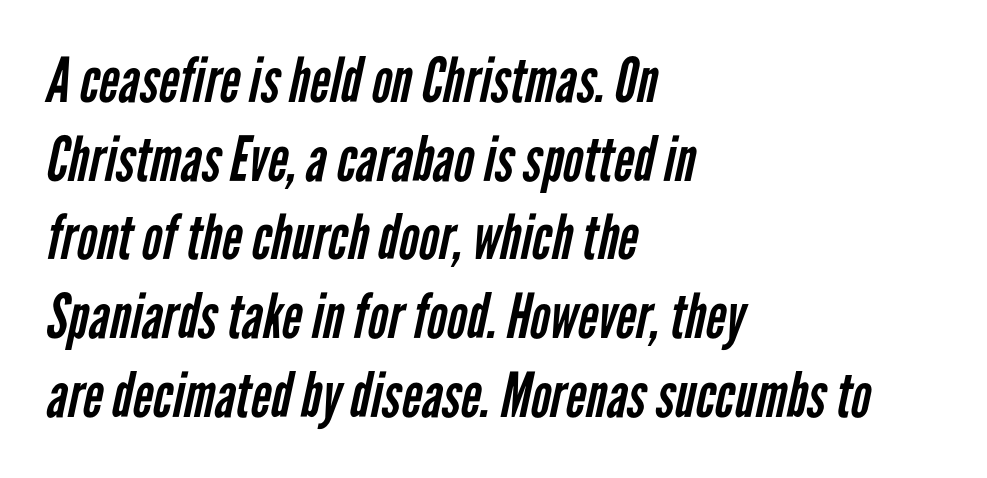
The image shows 62 px regular-weight, condensed sans-serif type; set left-aligned, normal line spacing (1.27x), normal letter spacing, not underlined; low stroke contrast and a medium x-height.
